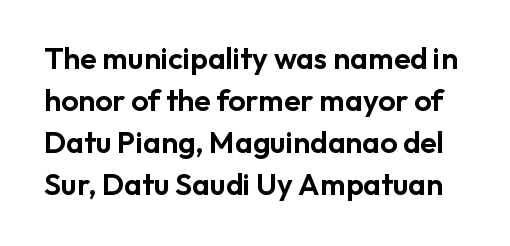
{"serif": "no", "italic": "no", "width": "normal", "stroke_contrast": "low", "x_height": "medium", "monospaced": "no", "underline": "no", "line_spacing": "normal", "line_spacing_ratio": 1.4, "letter_spacing": "normal", "letter_spacing_em": 0.0, "glyph_px": 30}
